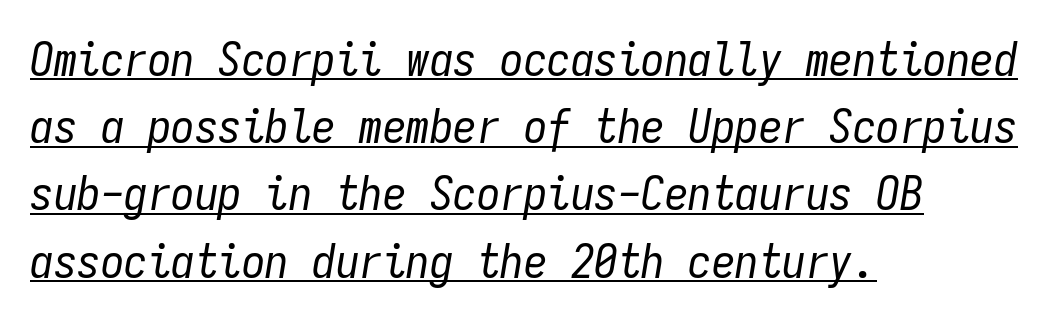
{"italic": "yes", "lean": "right", "slant_degrees": 9, "bold": "no", "weight": "regular", "width": "condensed", "stroke_contrast": "low", "x_height": "medium", "monospaced": "yes", "underline": "yes", "align": "left", "line_spacing": "normal", "line_spacing_ratio": 1.43, "letter_spacing": "normal", "letter_spacing_em": 0.0, "glyph_px": 47}
